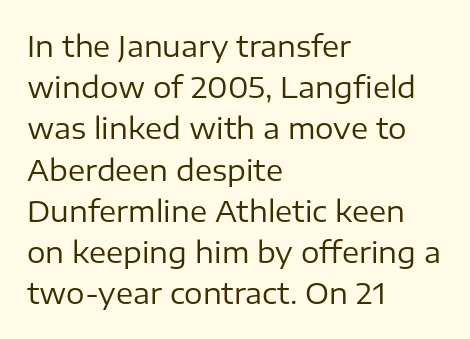
The image shows 29 px regular-weight sans-serif type, upright; set left-aligned, normal line spacing (1.42x), normal letter spacing, not underlined; low stroke contrast and a medium x-height.
